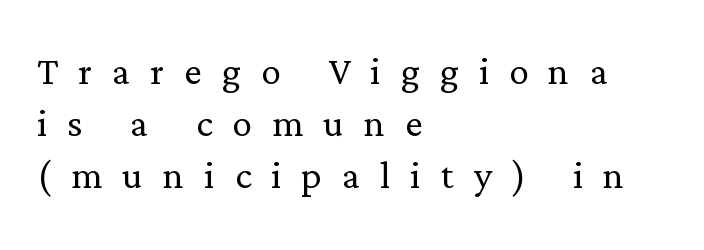
The face used here is rendered with a markedly widened letterfit. The letters stand upright; this is a roman face. Tightly led — the rows are bunched. Compared with a typical body face, this is equally light or lighter still. These lines stack with their left ends in a neat column. Character widths vary here, with narrow letters taking less room than wide ones.
